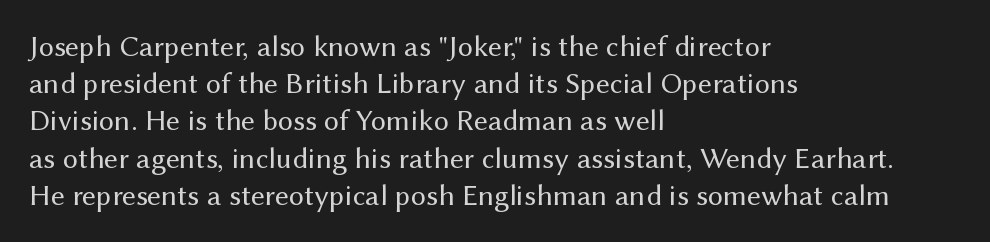
{"serif": "no", "italic": "no", "bold": "no", "weight": "regular", "width": "normal", "stroke_contrast": "medium", "x_height": "medium", "monospaced": "no", "underline": "no", "align": "left", "line_spacing_ratio": 1.24, "letter_spacing": "normal", "letter_spacing_em": 0.0, "glyph_px": 30}
